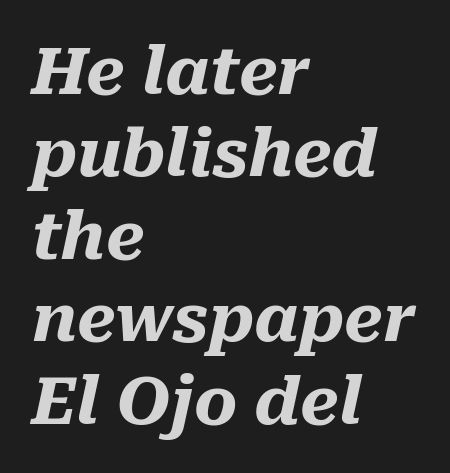
A typesetter would call this leading conventional body-copy spacing. Chunky letters — that's bold for sure. The specimen reads as italic at a glance. Glance below the letters and you will spot only blank space.
